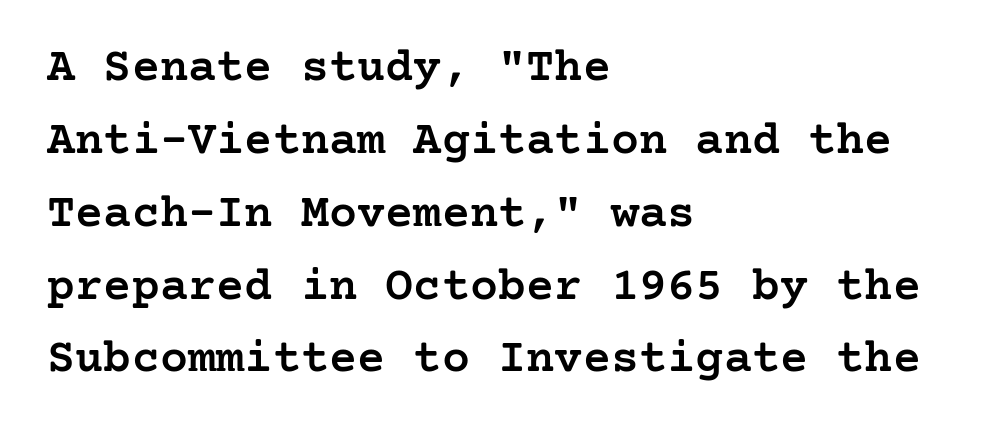
The space beneath each line is pristine and unruled. The face used here is a semibold: visibly heavier than regular, lighter than bold. A typesetter would label this face a serif. The text block is weighted toward the left margin, trailing off unevenly rightward. Designer's note — italics off, roman on.
